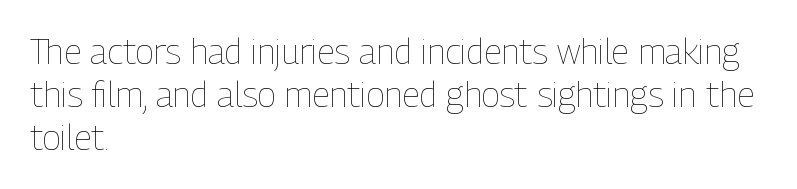
{"italic": "no", "bold": "no", "weight": "thin", "width": "condensed", "stroke_contrast": "low", "x_height": "medium", "monospaced": "no", "underline": "no", "align": "left", "line_spacing_ratio": 1.23, "letter_spacing": "normal", "letter_spacing_em": 0.0, "glyph_px": 35}
